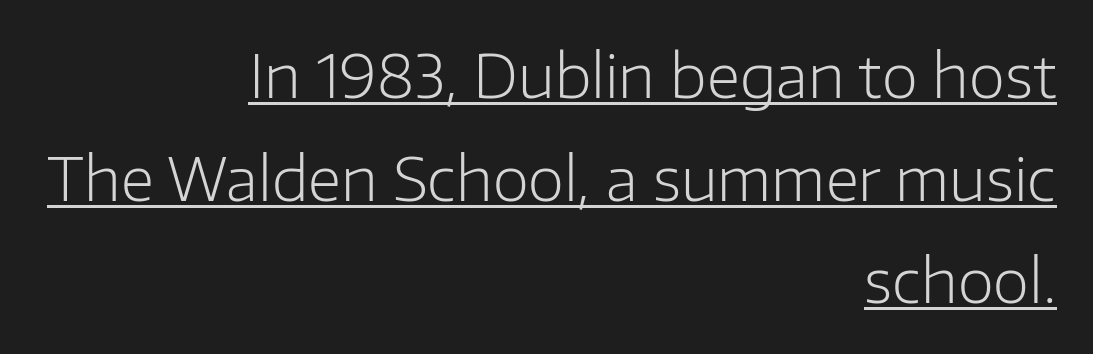
The image shows 59 px light sans-serif type, upright; set right-aligned, line spacing 1.74x, normal letter spacing, underlined; low stroke contrast and a medium x-height.
